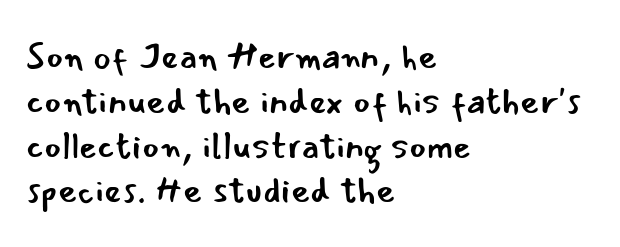
{"serif": "no", "italic": "no", "bold": "no", "weight": "regular", "width": "normal", "stroke_contrast": "low", "x_height": "small", "monospaced": "no", "underline": "no", "align": "left", "line_spacing_ratio": 1.21, "letter_spacing": "normal", "letter_spacing_em": 0.0, "glyph_px": 37}
